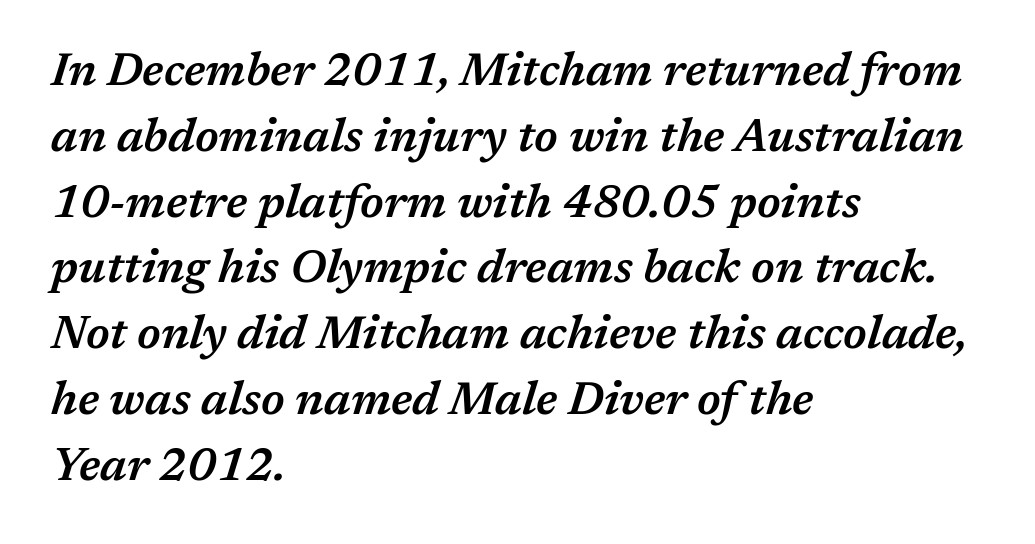
{"italic": "yes", "lean": "right", "slant_degrees": 17, "bold": "semi", "weight": "semibold", "width": "normal", "stroke_contrast": "medium", "x_height": "medium", "monospaced": "no", "underline": "no", "align": "left", "line_spacing": "normal", "line_spacing_ratio": 1.43, "letter_spacing": "normal", "letter_spacing_em": 0.0, "glyph_px": 46}
